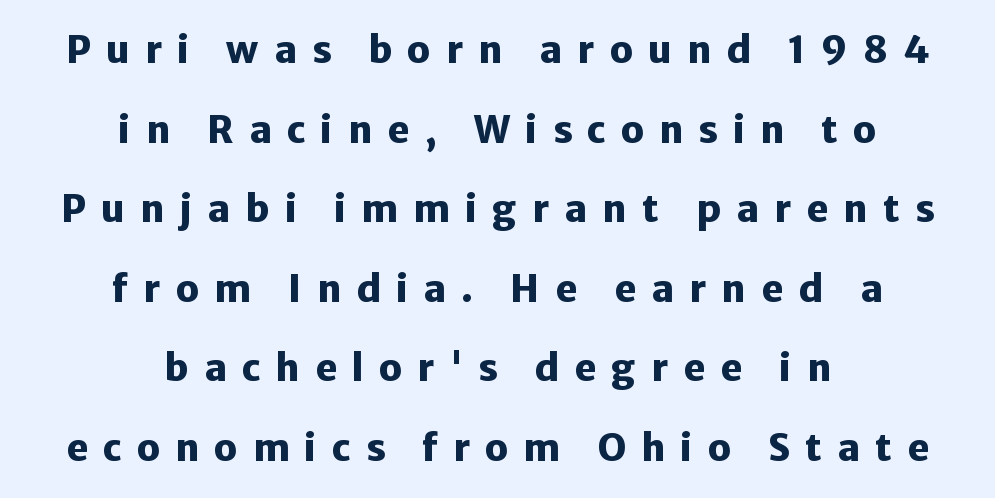
The image shows 37 px heavy sans-serif type, upright; set centered, loose line spacing (2.15x), unusually wide letter spacing (+0.41 em), not underlined; low stroke contrast and a medium x-height.
